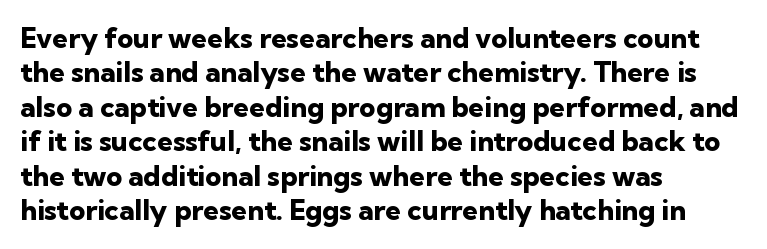
The image shows 28 px heavy sans-serif type, upright; set left-aligned, line spacing 1.23x, normal letter spacing, not underlined; low stroke contrast and a medium x-height.
